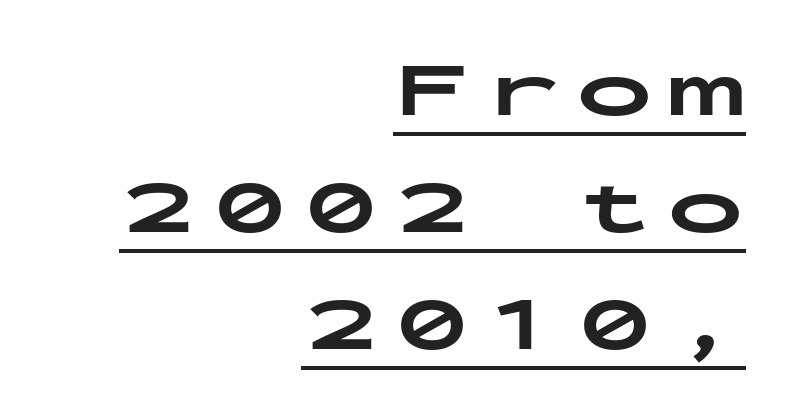
Typesetter's note: full bold, strokes at maximum text heaviness. Has an underline been added? It has. Does the type have serifs? No, each stem ends abruptly. Every character sits straight up, as roman type does. The text block is weighted toward the right margin, trailing off unevenly leftward.
